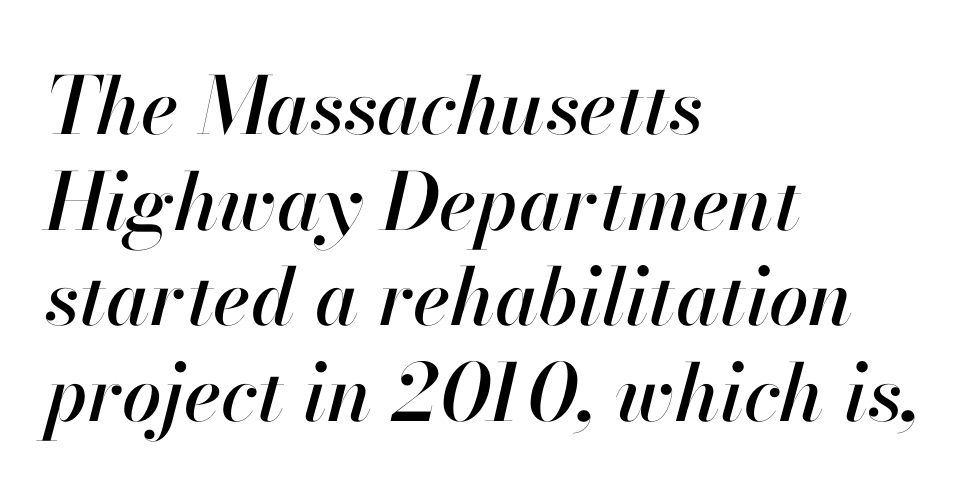
The image shows 79 px text type, italic (leaning right); set left-aligned, line spacing 1.21x, normal letter spacing, not underlined; high stroke contrast and a small x-height.
